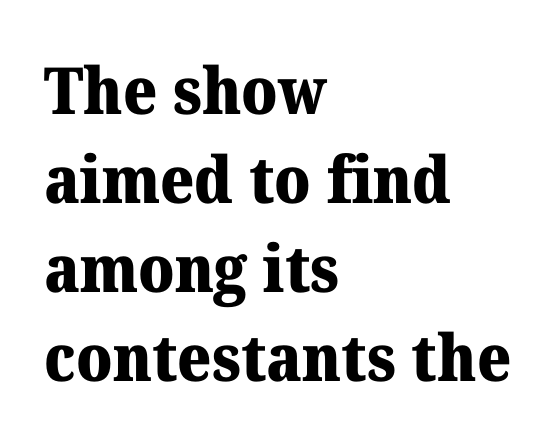
The image shows 65 px heavy serif type, upright; set left-aligned, normal line spacing (1.37x), normal letter spacing, not underlined; medium stroke contrast and a medium x-height.
